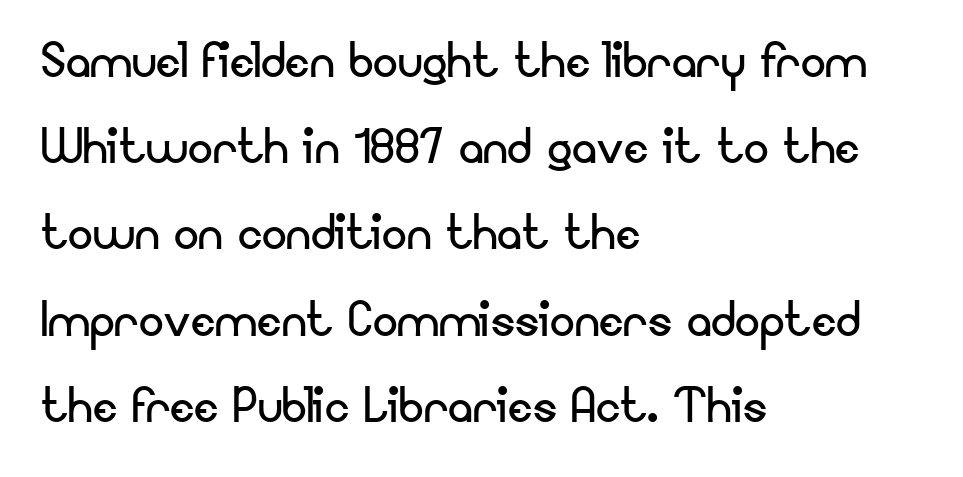
{"serif": "no", "italic": "no", "bold": "no", "weight": "regular", "width": "normal", "stroke_contrast": "low", "x_height": "small", "monospaced": "no", "underline": "no", "align": "left", "line_spacing": "normal", "line_spacing_ratio": 1.39, "letter_spacing": "normal", "letter_spacing_em": 0.0, "glyph_px": 62}
